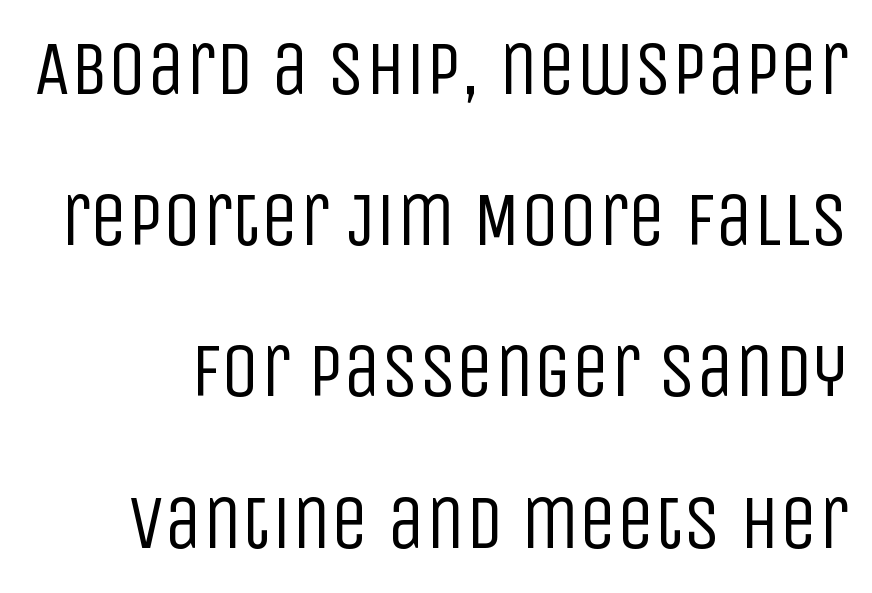
Q: Is the text bold? A: No.
Q: Is the text italic (slanted)? A: No, it is upright.
Q: Is the typeface a serif or a sans-serif typeface? A: Sans-serif.
Q: Is the text underlined? A: No.
Q: Is the spacing between letters normal or unusually wide? A: Normal.
Q: Is the spacing between lines tight, normal or loose? A: Loose.
Q: Width (condensed, normal, or wide)? A: Condensed.
Q: Stroke contrast? A: Low.
Q: x-height? A: Large.
Q: Monospaced? A: No.
